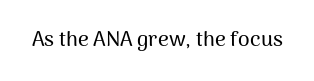
The image shows 21 px text type, upright; set normal letter spacing, not underlined.
